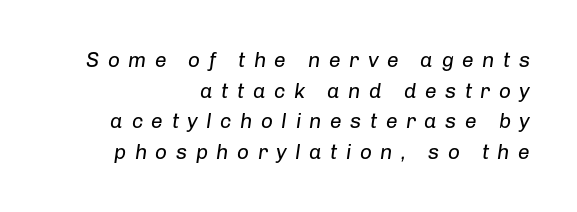
{"italic": "yes", "lean": "right", "slant_degrees": 8, "bold": "no", "underline": "no", "align": "right", "line_spacing": "normal", "line_spacing_ratio": 1.46, "letter_spacing": "wide", "letter_spacing_em": 0.4, "glyph_px": 21}
